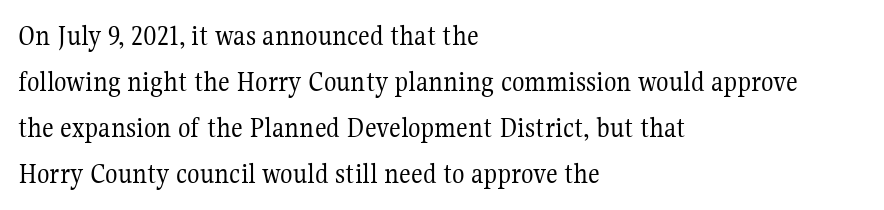
Q: Is the text bold? A: No.
Q: Is the text italic (slanted)? A: No, it is upright.
Q: Is the typeface a serif or a sans-serif typeface? A: Serif.
Q: Is the text underlined? A: No.
Q: How is the paragraph aligned? A: Left-aligned.
Q: Is the spacing between letters normal or unusually wide? A: Normal.
Q: Is the spacing between lines tight, normal or loose? A: Normal.
Q: Width (condensed, normal, or wide)? A: Normal.
Q: Stroke contrast? A: Medium.
Q: x-height? A: Medium.
Q: Monospaced? A: No.
